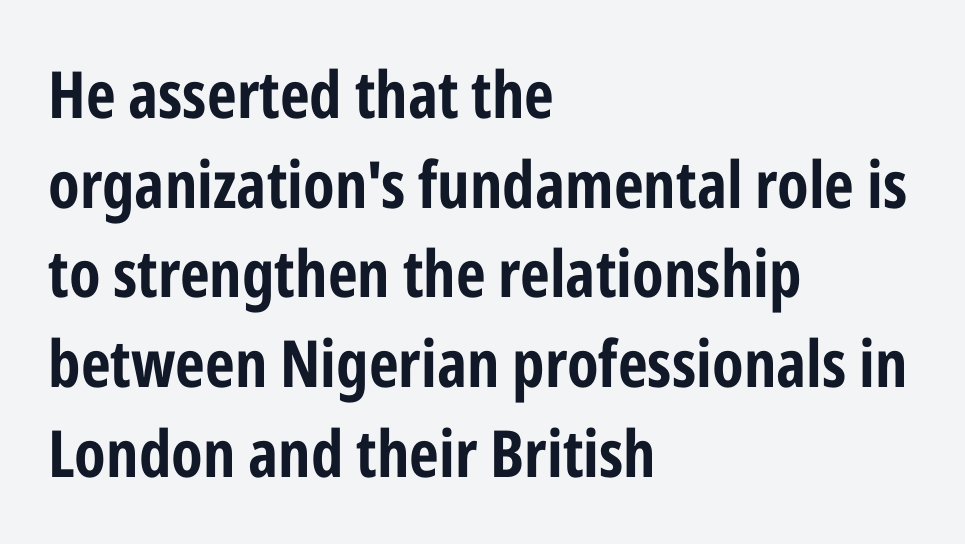
The image shows 65 px bold, condensed sans-serif type, upright; set left-aligned, normal line spacing (1.38x), normal letter spacing, not underlined; low stroke contrast and a medium x-height.
